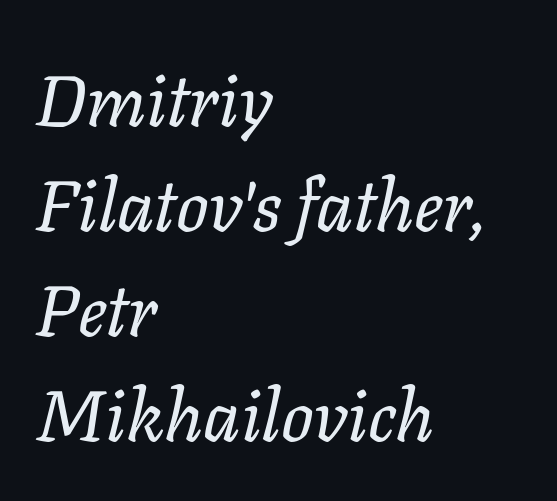
The image shows 72 px regular-weight type, italic (leaning right); set left-aligned, normal line spacing (1.46x), normal letter spacing, not underlined; low stroke contrast and a medium x-height.
